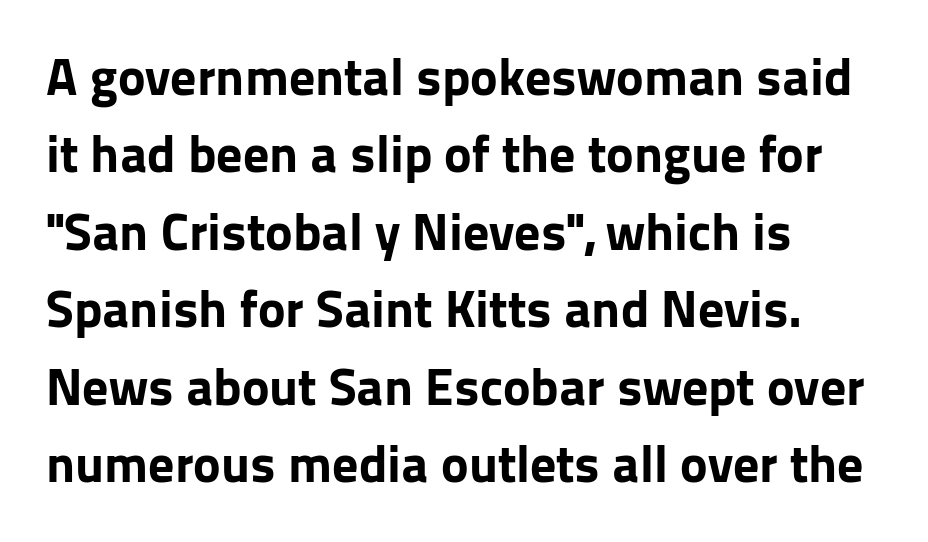
Reading down the block, your eye returns to a fixed left position each line. These lines are rendered in a variable-pitch font. Weight: bold. Short note: letters normally spaced.
